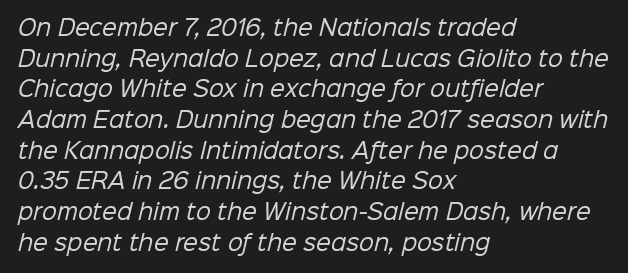
The image shows 21 px text type; set left-aligned, normal line spacing (1.46x), normal letter spacing, not underlined.
